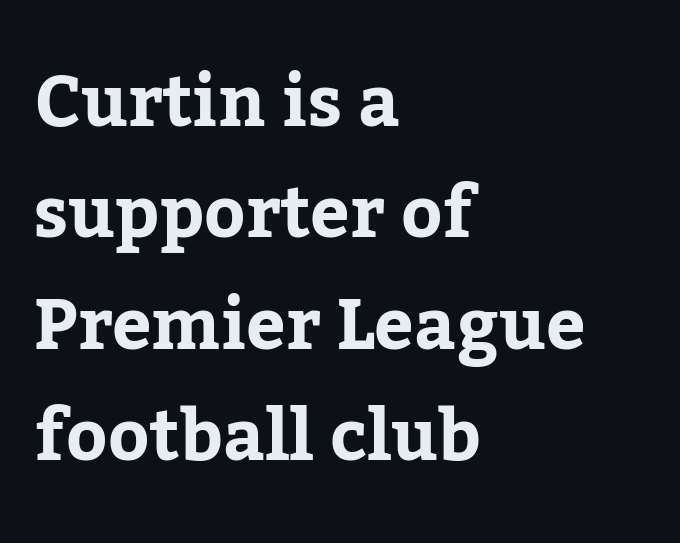
The image shows 70 px bold serif type, upright; set left-aligned, normal line spacing (1.59x), normal letter spacing, not underlined; low stroke contrast and a medium x-height.
